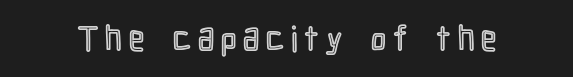
{"italic": "no", "width": "condensed", "x_height": "medium", "monospaced": "no", "underline": "no", "letter_spacing": "wide", "letter_spacing_em": 0.2, "glyph_px": 34}
